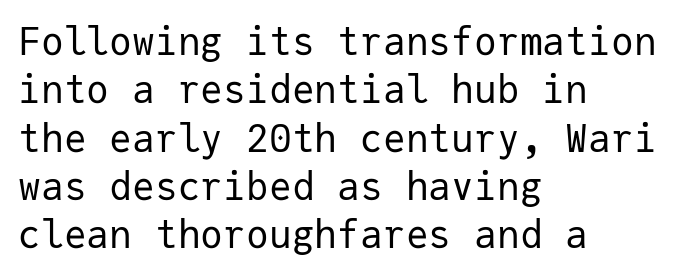
Ink coverage per letter is moderate at most. Tall strokes in this sample are plumb rather than angled. Each row of text sits above clean, open space. Spacing between characters is what you'd get straight out of the box.
